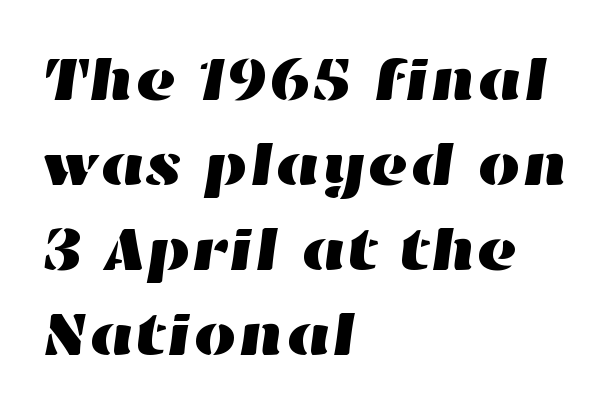
Q: Is the text underlined? A: No.
Q: How is the paragraph aligned? A: Left-aligned.
Q: Is the spacing between letters normal or unusually wide? A: Normal.
Q: Is the spacing between lines tight, normal or loose? A: Normal.
Q: Width (condensed, normal, or wide)? A: Wide.
Q: Stroke contrast? A: High.
Q: x-height? A: Medium.
Q: Monospaced? A: No.
